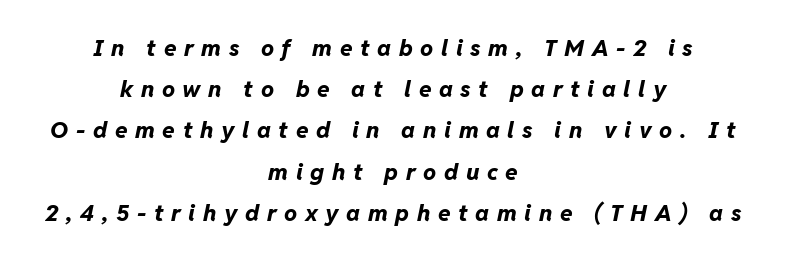
Q: Is the text bold? A: Yes.
Q: Is the text italic (slanted)? A: Yes, it leans right by about 11 degrees.
Q: Is the text underlined? A: No.
Q: How is the paragraph aligned? A: Centered.
Q: Is the spacing between letters normal or unusually wide? A: Unusually wide.
